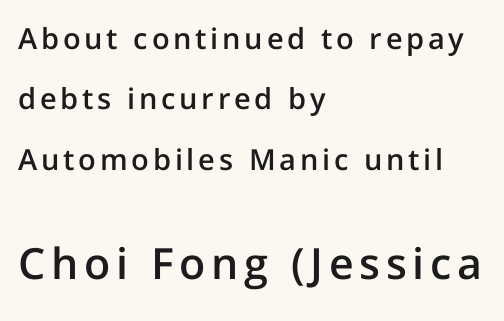
Q: Is the text bold? A: Semi-bold.
Q: Is the text italic (slanted)? A: No, it is upright.
Q: Is the typeface a serif or a sans-serif typeface? A: Sans-serif.
Q: Is the text underlined? A: No.
Q: How is the paragraph aligned? A: Left-aligned.
Q: Is the spacing between lines tight, normal or loose? A: Loose.
Q: Which block of text is set in a larger size, the first (top) or the second (bottom)? A: The second (bottom) one.
Q: Width (condensed, normal, or wide)? A: Normal.
Q: Stroke contrast? A: Low.
Q: x-height? A: Medium.
Q: Monospaced? A: No.
